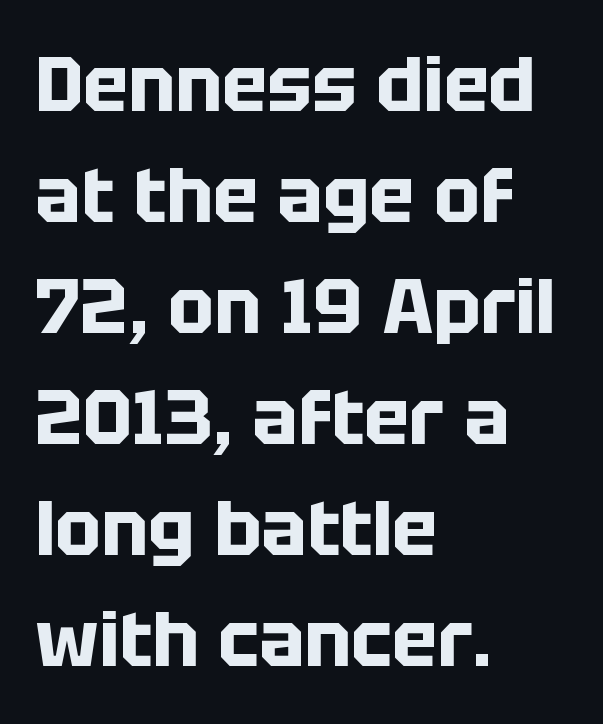
{"serif": "no", "italic": "no", "bold": "yes", "weight": "bold", "width": "normal", "stroke_contrast": "low", "x_height": "large", "monospaced": "no", "underline": "no", "align": "left", "line_spacing": "normal", "line_spacing_ratio": 1.46, "letter_spacing": "normal", "letter_spacing_em": 0.0, "glyph_px": 76}
